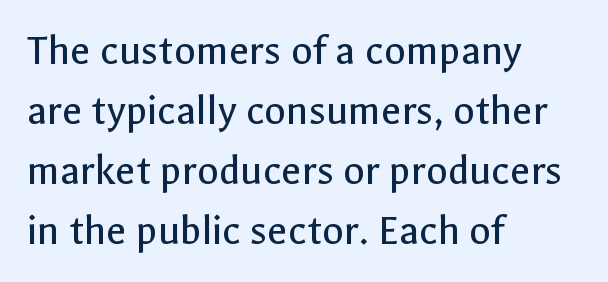
Do the characters align in a grid? No, the font is proportional. Caption: standard tracking, unaltered. The strokes carry an ordinary text weight at most. These lines are set flush left with a ragged right edge. Regular leading.
